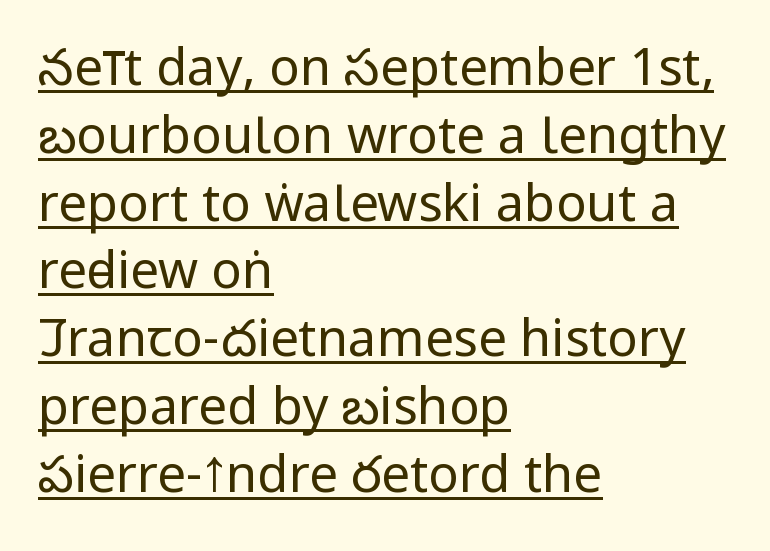
{"serif": "no", "italic": "no", "bold": "no", "weight": "regular", "width": "condensed", "stroke_contrast": "low", "x_height": "large", "monospaced": "no", "underline": "yes", "align": "left", "line_spacing": "normal", "line_spacing_ratio": 1.33, "letter_spacing": "normal", "letter_spacing_em": 0.0, "glyph_px": 51}
